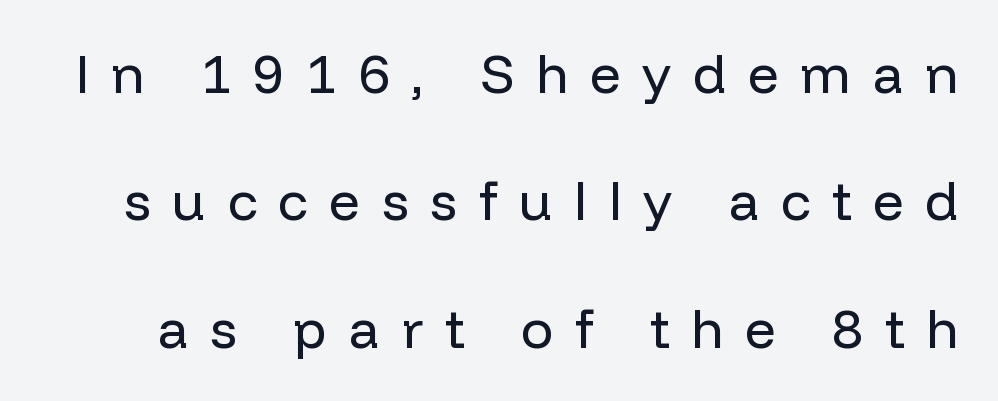
The text was rendered using a sans face with plain stroke endings. Heaviness? Minimal to ordinary, like unemphasized prose. A great deal of white space separates one row of letters from the next. The string is rendered with underlining switched off. Ordinary non-slanted type is in use. You could not count columns in this text — the font is proportionally spaced.
